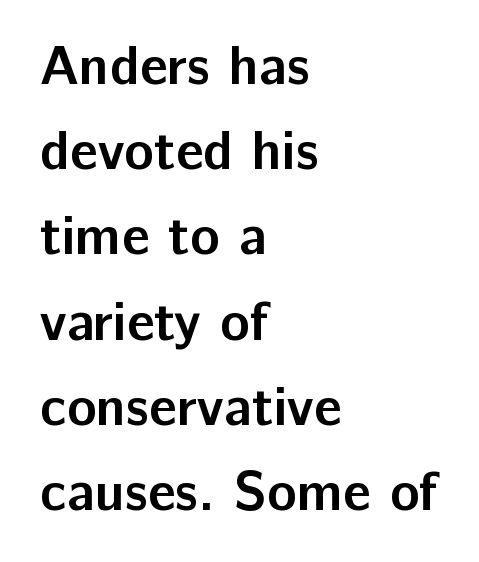
{"serif": "no", "italic": "no", "bold": "yes", "weight": "semibold", "width": "normal", "stroke_contrast": "low", "x_height": "medium", "monospaced": "no", "underline": "no", "align": "left", "line_spacing": "normal", "line_spacing_ratio": 1.55, "letter_spacing": "normal", "letter_spacing_em": 0.0, "glyph_px": 55}
